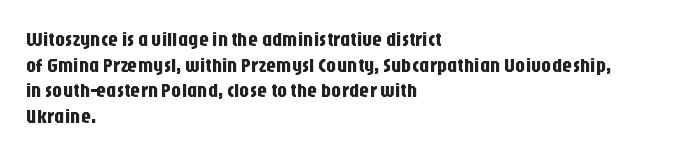
The image shows 20 px text type, upright; set left-aligned, normal line spacing (1.28x), normal letter spacing, not underlined.
